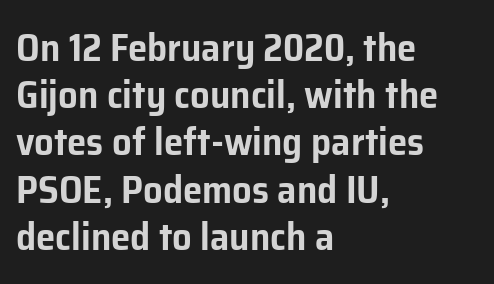
{"serif": "no", "italic": "no", "width": "normal", "stroke_contrast": "low", "x_height": "medium", "monospaced": "no", "underline": "no", "align": "left", "line_spacing_ratio": 1.21, "letter_spacing": "normal", "letter_spacing_em": 0.0, "glyph_px": 39}
